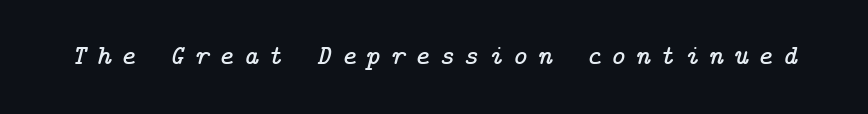
Q: Is the text italic (slanted)? A: Yes, it leans right by about 14 degrees.
Q: Is the typeface a serif or a sans-serif typeface? A: Serif.
Q: Is the text underlined? A: No.
Q: Is the spacing between letters normal or unusually wide? A: Unusually wide.
Q: Width (condensed, normal, or wide)? A: Normal.
Q: Stroke contrast? A: Low.
Q: x-height? A: Medium.
